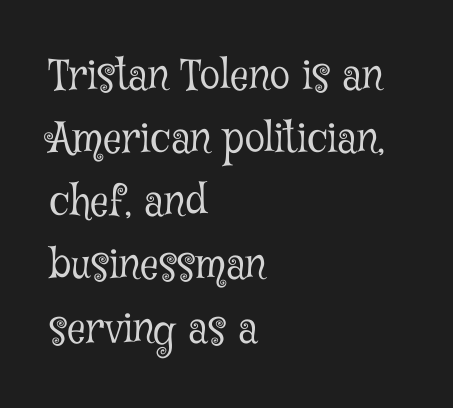
The image shows 41 px light, condensed serif type, upright; set left-aligned, normal line spacing (1.54x), normal letter spacing, not underlined; low stroke contrast and a medium x-height.
